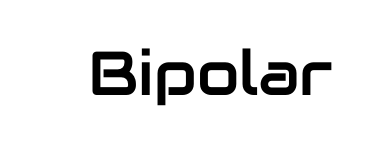
The rendering keeps characters at their native spacing. Style check: upright. The passage shown is typed in a proportional face where columns would drift. The text was rendered using a sans face with plain stroke endings.
